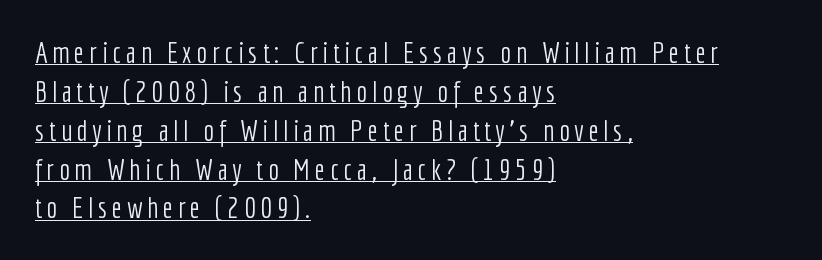
The image shows 29 px light, condensed sans-serif type, upright; set left-aligned, normal line spacing (1.34x), underlined; low stroke contrast and a medium x-height.
